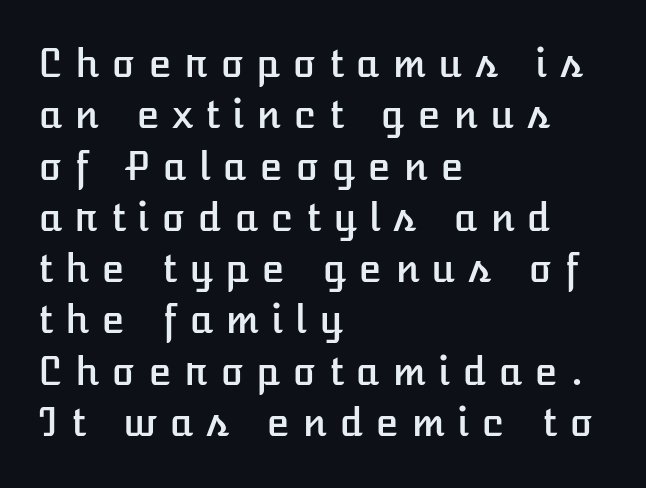
Each new line begins a customary step beneath the previous one. Is the letter spacing exaggerated? Yes — the characters are pushed far apart. When letters stand straight like this, we call the style roman or upright. The passage shown is typed in a proportional face where columns would drift. Each row of text sits above clean, open space. The rag falls on the right side of this text block.
